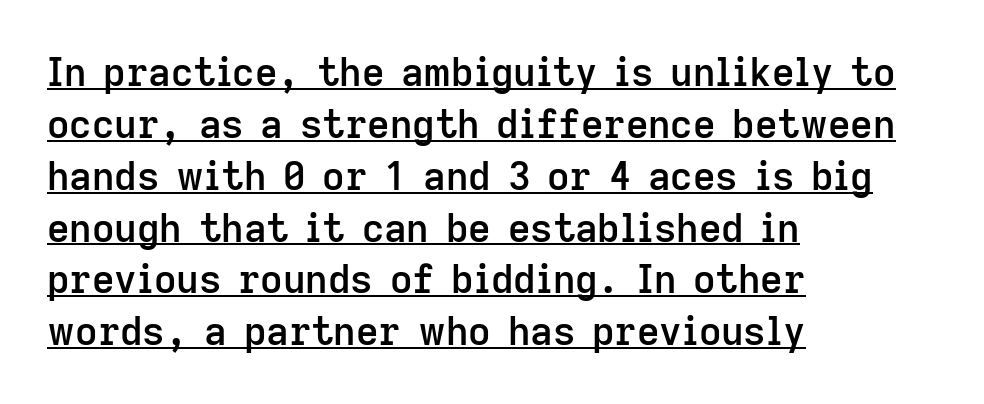
The image shows 39 px semibold sans-serif type, upright; set left-aligned, normal line spacing (1.33x), normal letter spacing, underlined; low stroke contrast and a medium x-height.
